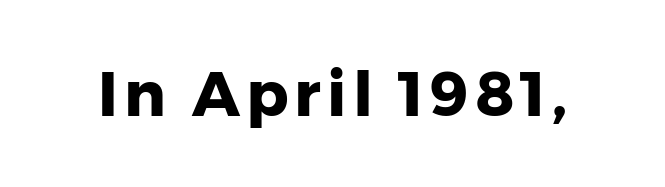
The image shows 62 px heavy sans-serif type, upright; set not underlined; low stroke contrast and a medium x-height.
